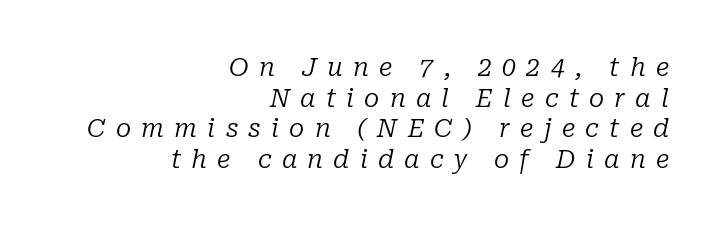
Q: Is the text bold? A: No.
Q: Is the text italic (slanted)? A: Yes, it leans right by about 10 degrees.
Q: Is the text underlined? A: No.
Q: How is the paragraph aligned? A: Right-aligned.
Q: Is the spacing between letters normal or unusually wide? A: Unusually wide.
